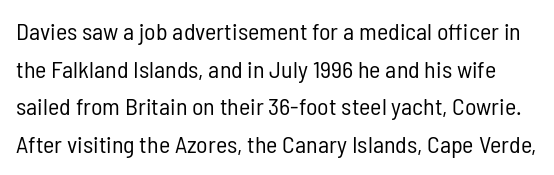
Q: Is the text bold? A: No.
Q: Is the text italic (slanted)? A: No, it is upright.
Q: Is the text underlined? A: No.
Q: Is the spacing between letters normal or unusually wide? A: Normal.
Q: Is the spacing between lines tight, normal or loose? A: Normal.
